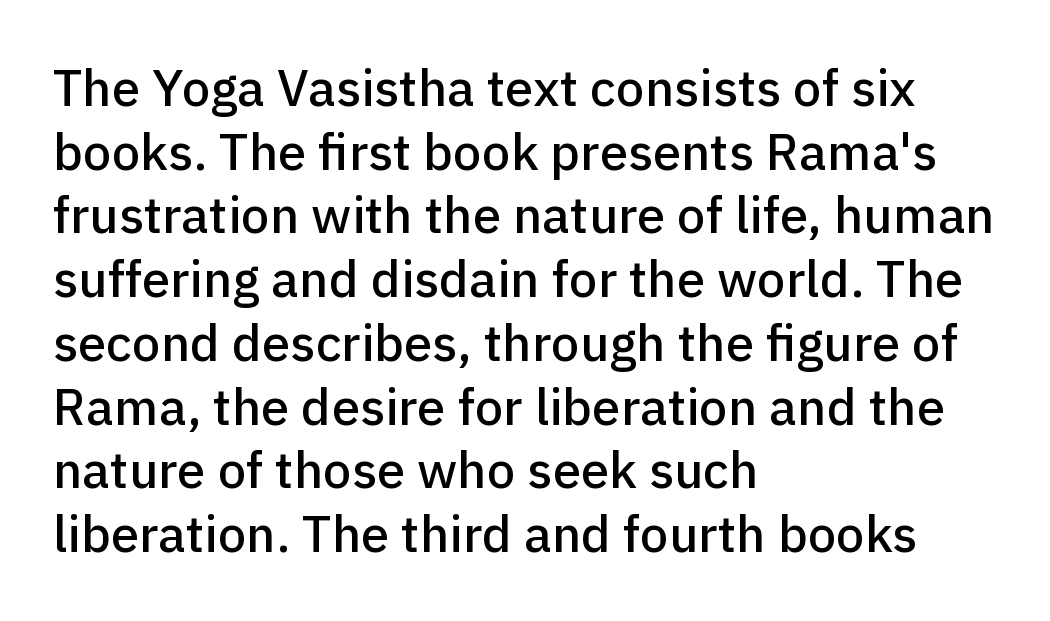
Q: Is the text italic (slanted)? A: No, it is upright.
Q: Is the typeface a serif or a sans-serif typeface? A: Sans-serif.
Q: Is the text underlined? A: No.
Q: How is the paragraph aligned? A: Left-aligned.
Q: Is the spacing between letters normal or unusually wide? A: Normal.
Q: Is the spacing between lines tight, normal or loose? A: Normal.
Q: Width (condensed, normal, or wide)? A: Normal.
Q: Stroke contrast? A: Low.
Q: x-height? A: Medium.
Q: Monospaced? A: No.
